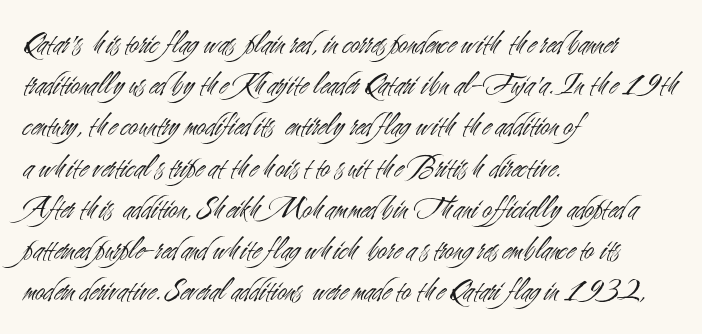
Q: Is the text bold? A: No.
Q: Is the text italic (slanted)? A: Yes.
Q: Is the typeface a serif or a sans-serif typeface? A: Sans-serif.
Q: Is the text underlined? A: No.
Q: How is the paragraph aligned? A: Left-aligned.
Q: Is the spacing between letters normal or unusually wide? A: Normal.
Q: Is the spacing between lines tight, normal or loose? A: Normal.
Q: Width (condensed, normal, or wide)? A: Condensed.
Q: Stroke contrast? A: Medium.
Q: x-height? A: Small.
Q: Monospaced? A: No.
